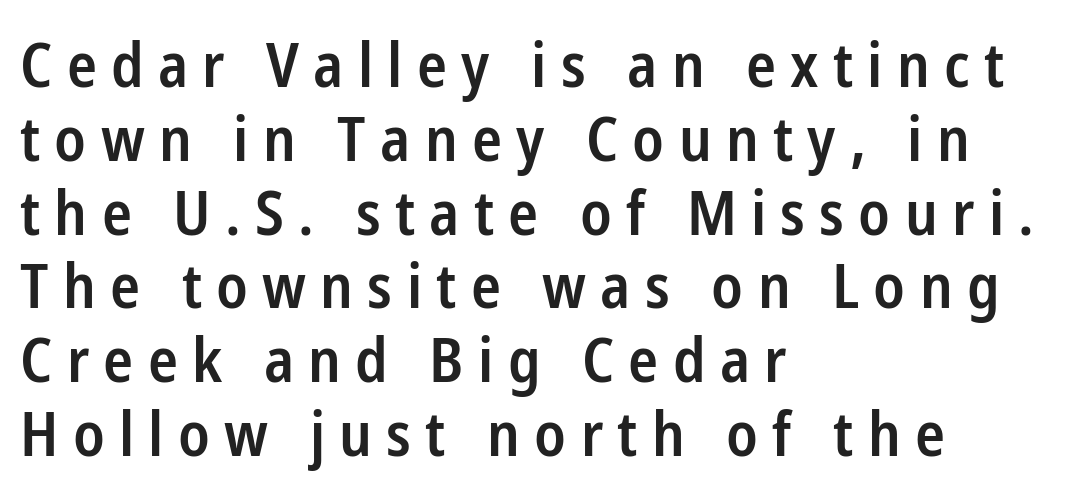
{"serif": "no", "italic": "no", "bold": "semi", "weight": "semibold", "width": "condensed", "stroke_contrast": "low", "x_height": "medium", "monospaced": "no", "underline": "no", "align": "left", "line_spacing_ratio": 1.19, "letter_spacing": "wide", "letter_spacing_em": 0.23, "glyph_px": 62}
